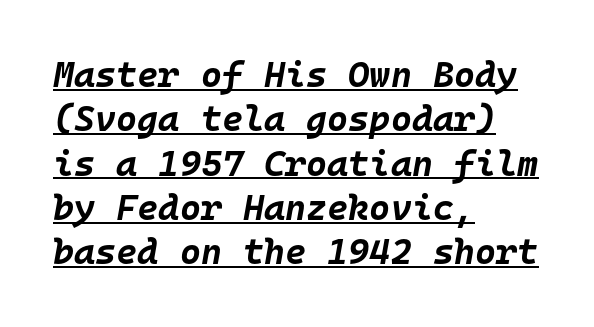
Q: Is the text bold? A: Yes.
Q: Is the text italic (slanted)? A: Yes, it leans right by about 10 degrees.
Q: Is the text underlined? A: Yes.
Q: How is the paragraph aligned? A: Left-aligned.
Q: Is the spacing between letters normal or unusually wide? A: Normal.
Q: Width (condensed, normal, or wide)? A: Normal.
Q: Stroke contrast? A: Low.
Q: x-height? A: Large.
Q: Monospaced? A: Yes.
